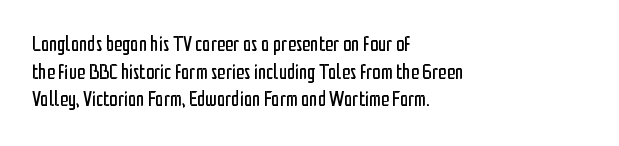
{"italic": "no", "bold": "no", "underline": "no", "align": "left", "line_spacing": "normal", "line_spacing_ratio": 1.31, "letter_spacing": "normal", "letter_spacing_em": 0.0, "glyph_px": 21}
